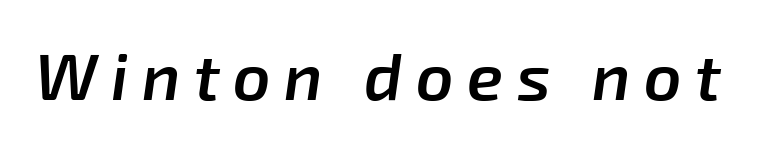
The image shows 65 px semibold type, italic (leaning right); set unusually wide letter spacing (+0.21 em), not underlined; low stroke contrast and a medium x-height.
